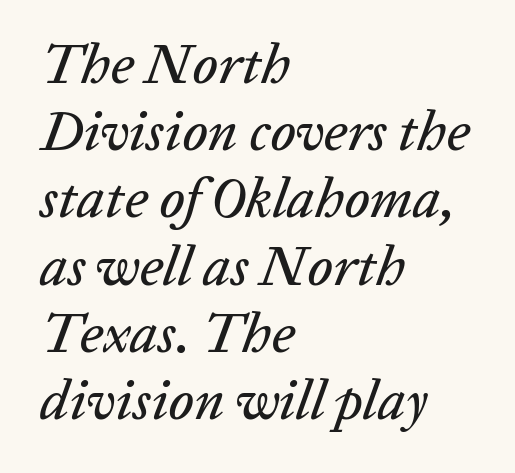
{"italic": "yes", "lean": "right", "slant_degrees": 20, "width": "normal", "stroke_contrast": "low", "x_height": "medium", "monospaced": "no", "underline": "no", "align": "left", "line_spacing_ratio": 1.2, "letter_spacing": "normal", "letter_spacing_em": 0.0, "glyph_px": 56}
